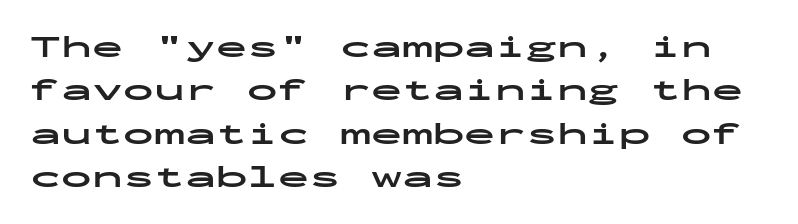
Is there much room between lines? A standard amount, neither cramped nor airy. Upright lettering throughout. Students, note that the glyphs here touch the page at normal intervals. Quick note: underline off. You'd pick this weight for a headline — it's a proper bold. The face used here is monospaced, like something from a code editor.
